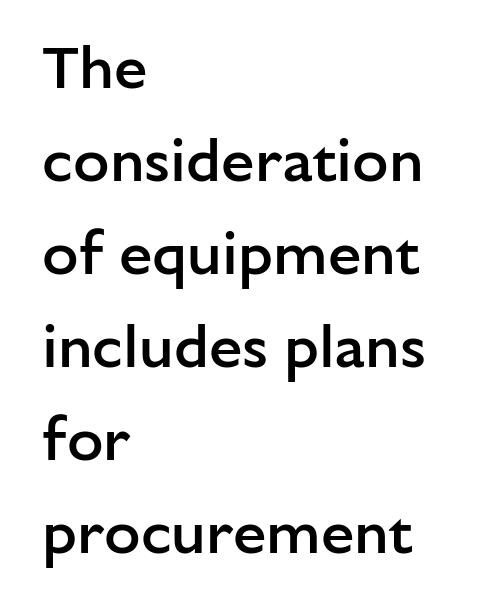
{"serif": "no", "italic": "no", "bold": "semi", "weight": "semibold", "width": "normal", "stroke_contrast": "low", "x_height": "medium", "monospaced": "no", "underline": "no", "align": "left", "line_spacing": "normal", "line_spacing_ratio": 1.55, "letter_spacing": "normal", "letter_spacing_em": 0.0, "glyph_px": 60}
